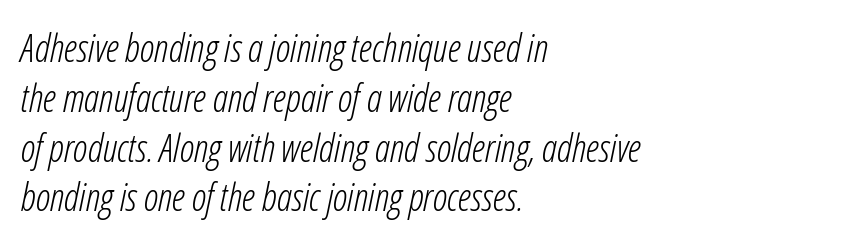
{"italic": "yes", "lean": "right", "slant_degrees": 12, "bold": "no", "weight": "light", "width": "condensed", "stroke_contrast": "low", "x_height": "medium", "monospaced": "no", "underline": "no", "align": "left", "line_spacing": "normal", "line_spacing_ratio": 1.31, "letter_spacing": "normal", "letter_spacing_em": 0.0, "glyph_px": 38}
